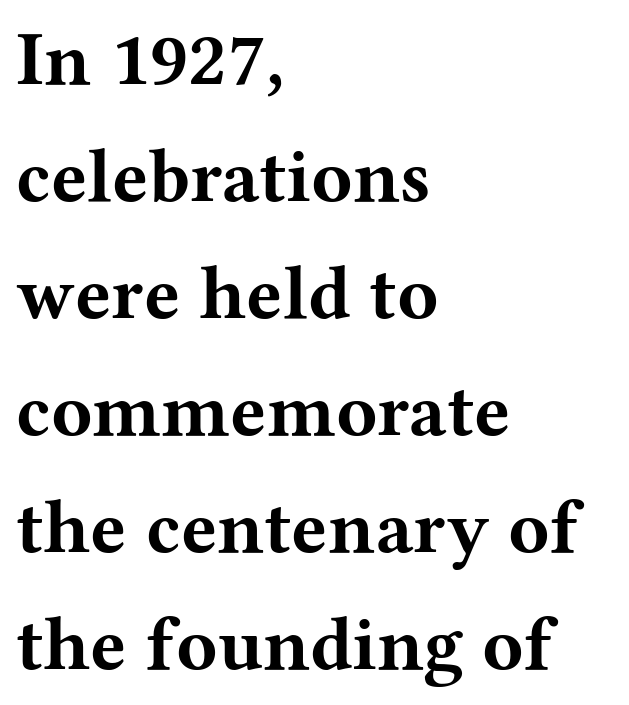
{"serif": "yes", "italic": "no", "bold": "yes", "weight": "bold", "width": "wide", "stroke_contrast": "medium", "x_height": "medium", "monospaced": "no", "underline": "no", "align": "left", "line_spacing": "normal", "line_spacing_ratio": 1.54, "letter_spacing": "normal", "letter_spacing_em": 0.0, "glyph_px": 76}
